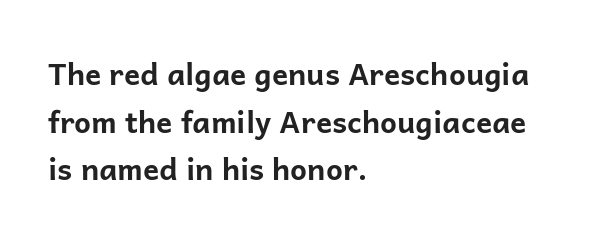
Q: Is the text bold? A: Yes.
Q: Is the text italic (slanted)? A: No, it is upright.
Q: Is the typeface a serif or a sans-serif typeface? A: Sans-serif.
Q: Is the text underlined? A: No.
Q: How is the paragraph aligned? A: Left-aligned.
Q: Is the spacing between letters normal or unusually wide? A: Normal.
Q: Is the spacing between lines tight, normal or loose? A: Normal.
Q: Width (condensed, normal, or wide)? A: Normal.
Q: Stroke contrast? A: Low.
Q: x-height? A: Medium.
Q: Monospaced? A: No.
